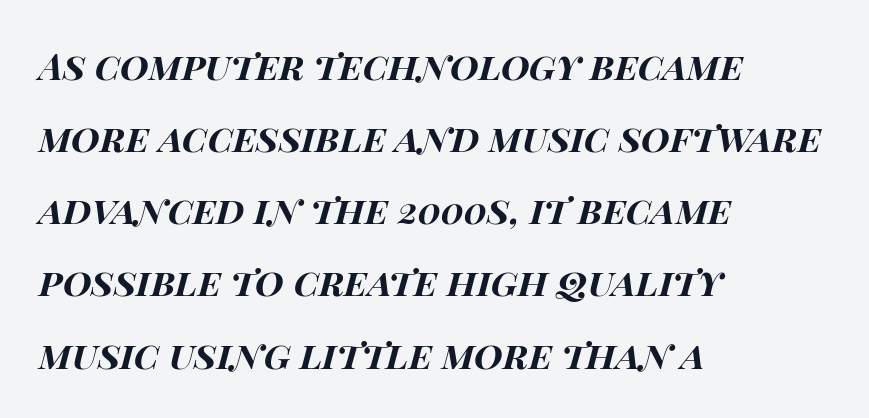
Its strokes are broad and dark, the hallmark of bold type. Line spacing here is loose. The paragraph has a hard left edge and a soft right edge. Each word holds together tightly as a unit, with standard inter-letter gaps. Looking at the ascenders, they clearly lean.
